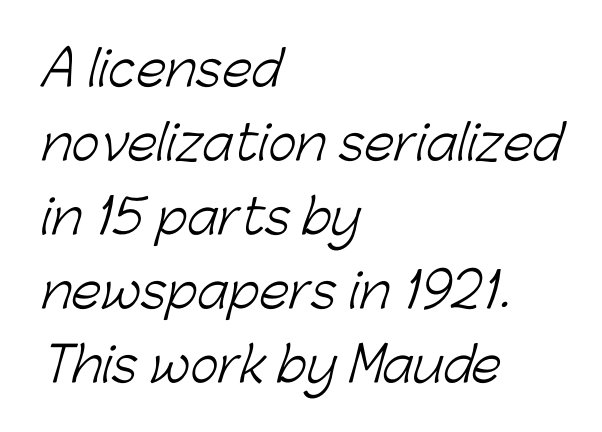
A light-to-regular cut is what we see here. No feet cap the strokes, marking this as sans-serif type. Varying glyph widths throughout — classic text-font behaviour. Whoever set this chose a conventional vertical rhythm. Clear beneath every line of the passage.
